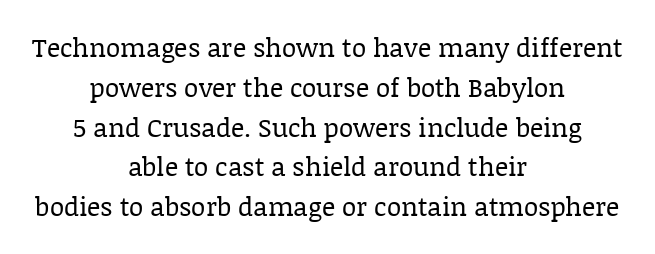
Q: Is the text bold? A: No.
Q: Is the text italic (slanted)? A: No, it is upright.
Q: Is the text underlined? A: No.
Q: How is the paragraph aligned? A: Centered.
Q: Is the spacing between letters normal or unusually wide? A: Normal.
Q: Is the spacing between lines tight, normal or loose? A: Normal.
